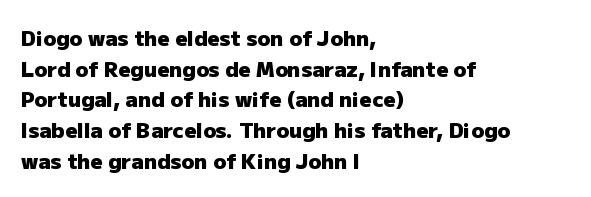
Q: Is the text bold? A: Yes.
Q: Is the text italic (slanted)? A: No, it is upright.
Q: Is the text underlined? A: No.
Q: How is the paragraph aligned? A: Left-aligned.
Q: Is the spacing between letters normal or unusually wide? A: Normal.
Q: Is the spacing between lines tight, normal or loose? A: Normal.
